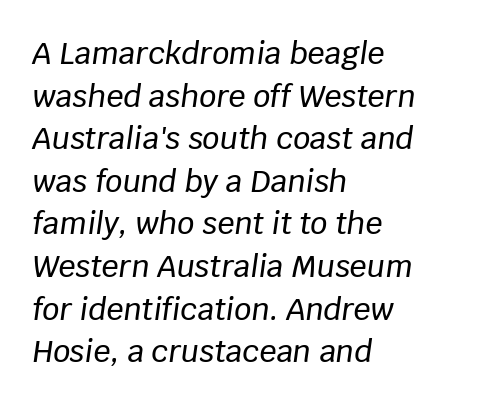
The image shows 30 px text type, italic (leaning right); set left-aligned, normal line spacing (1.42x), normal letter spacing, not underlined; low stroke contrast and a large x-height.
